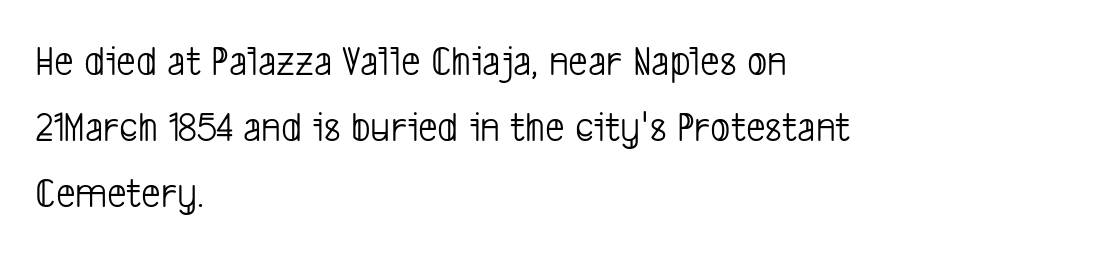
Counters stay open thanks to moderate or lighter strokes. The passage shown is typed in a proportional face where columns would drift. Regarding leading, the lines here are spaced in the standard way. Compared with typical body copy, the letter spacing here is the same. Check the space under the baseline: it is left empty. If you drew a ruler down the left edge, every line would touch it.
